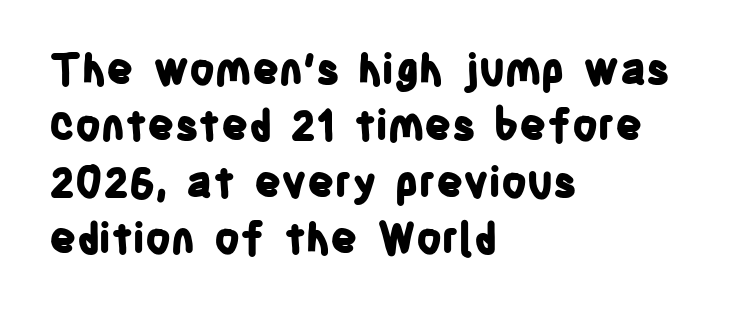
The image shows 42 px bold, condensed sans-serif type, upright; set left-aligned, normal line spacing (1.34x), normal letter spacing, not underlined; low stroke contrast and a large x-height.
